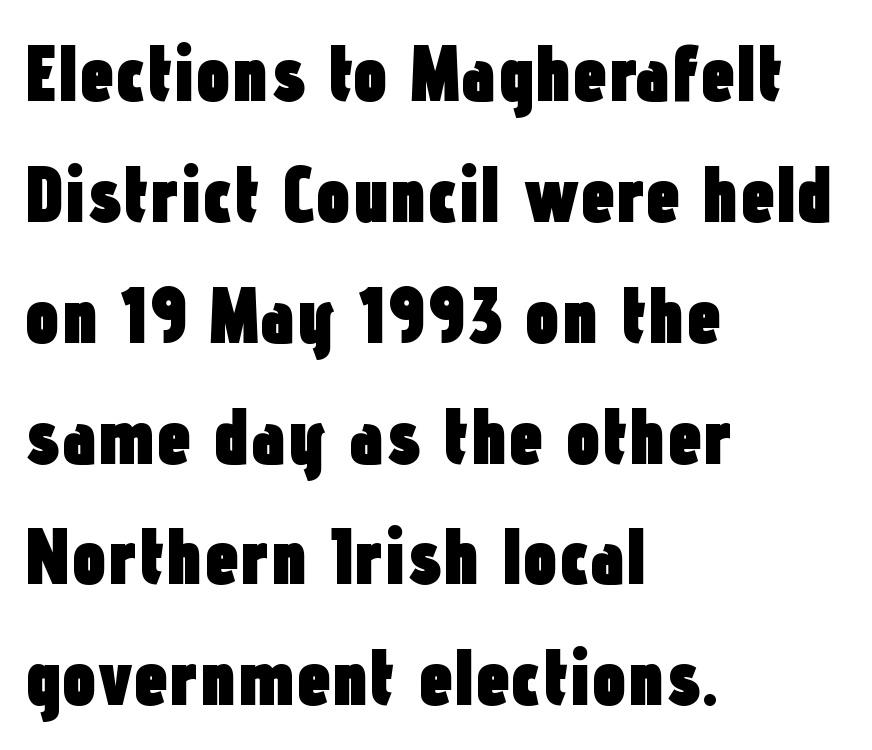
When letters stand straight like this, we call the style roman or upright. This sample keeps an unexceptional amount of space between lines. The baseline area is clear. The sample has been set heavy, in full bold.
